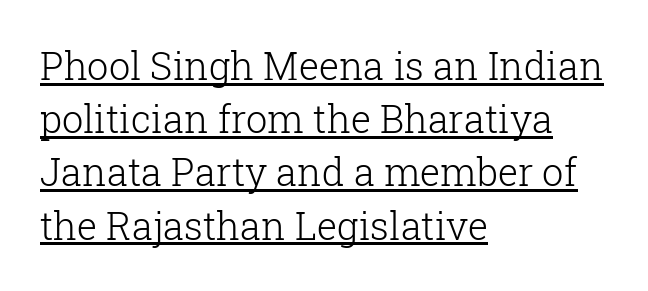
The image shows 38 px light serif type, upright; set left-aligned, normal line spacing (1.4x), normal letter spacing, underlined; low stroke contrast and a medium x-height.
